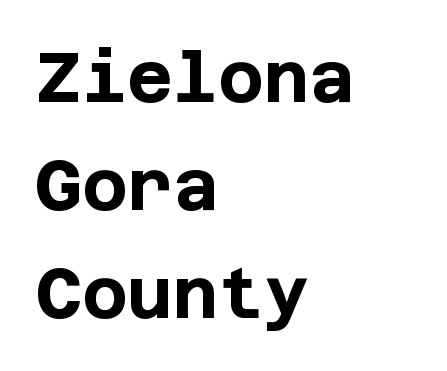
Q: Is the text bold? A: Yes.
Q: Is the text italic (slanted)? A: No, it is upright.
Q: Is the typeface a serif or a sans-serif typeface? A: Sans-serif.
Q: Is the text underlined? A: No.
Q: How is the paragraph aligned? A: Left-aligned.
Q: Is the spacing between letters normal or unusually wide? A: Normal.
Q: Is the spacing between lines tight, normal or loose? A: Normal.
Q: Width (condensed, normal, or wide)? A: Normal.
Q: Stroke contrast? A: Low.
Q: x-height? A: Large.
